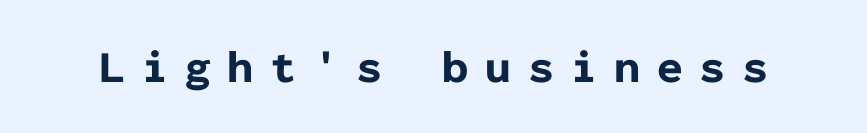
Q: Is the text bold? A: Yes.
Q: Is the text italic (slanted)? A: No, it is upright.
Q: Is the typeface a serif or a sans-serif typeface? A: Sans-serif.
Q: Is the text underlined? A: No.
Q: Is the spacing between letters normal or unusually wide? A: Unusually wide.
Q: Width (condensed, normal, or wide)? A: Normal.
Q: Stroke contrast? A: Low.
Q: x-height? A: Medium.
Q: Monospaced? A: Yes.
